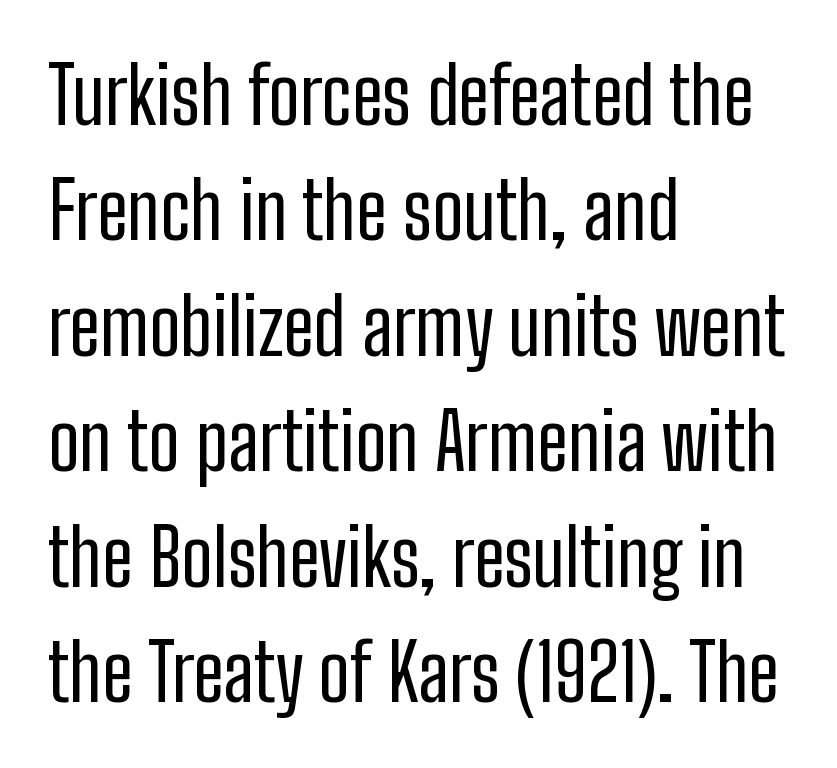
Q: Is the text bold? A: No.
Q: Is the text italic (slanted)? A: No, it is upright.
Q: Is the typeface a serif or a sans-serif typeface? A: Sans-serif.
Q: Is the text underlined? A: No.
Q: How is the paragraph aligned? A: Left-aligned.
Q: Is the spacing between letters normal or unusually wide? A: Normal.
Q: Is the spacing between lines tight, normal or loose? A: Normal.
Q: Width (condensed, normal, or wide)? A: Condensed.
Q: Stroke contrast? A: Low.
Q: x-height? A: Medium.
Q: Monospaced? A: No.
